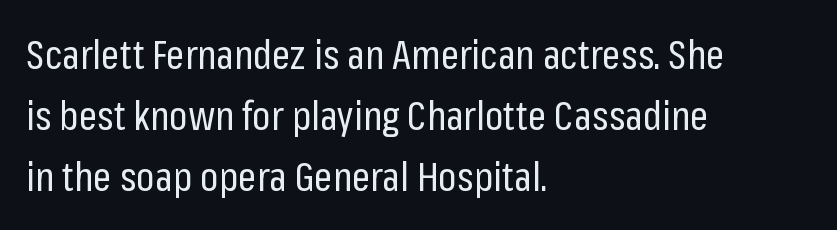
The rendering uses natural spacing where letterforms have individual widths. Visually the block forms a straight wall on the left and a jagged coastline on the right. Students, note that the glyphs here touch the page at normal intervals. Nope, no serifs anywhere on these letters.
